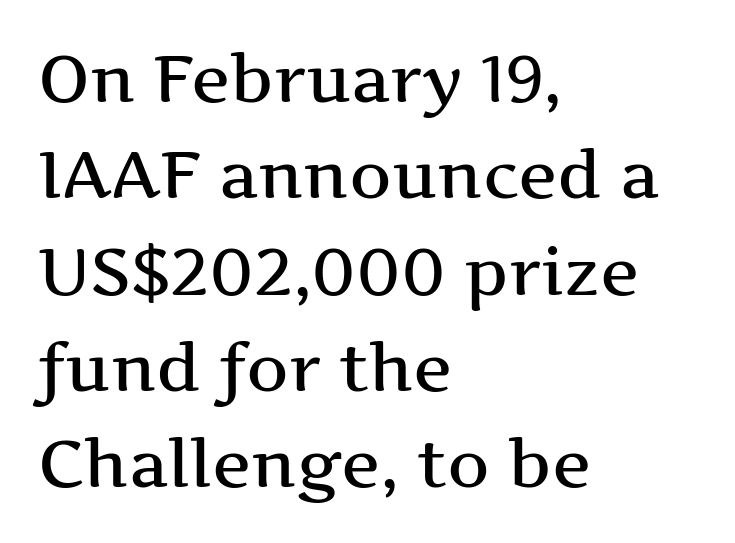
The letters stand straight up with perfectly vertical stems. A typesetter would call this proportional, since set widths differ per character. The space between consecutive lines is moderate. Honestly, there is no underline to notice here at all.
